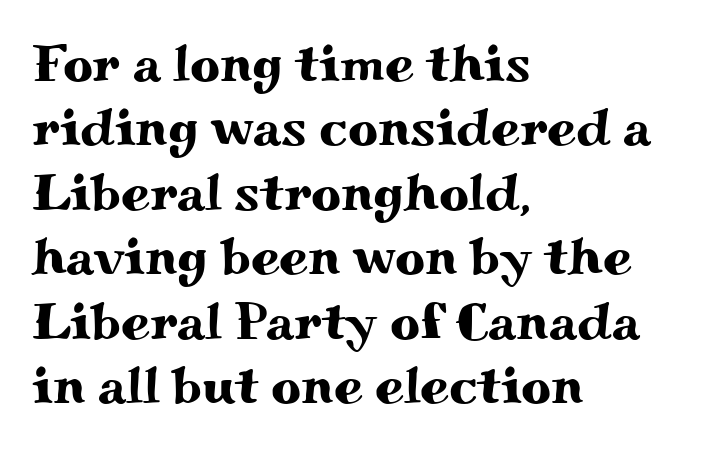
{"serif": "yes", "italic": "no", "width": "wide", "stroke_contrast": "medium", "x_height": "small", "monospaced": "no", "underline": "no", "align": "left", "line_spacing_ratio": 1.24, "letter_spacing": "normal", "letter_spacing_em": 0.0, "glyph_px": 52}
